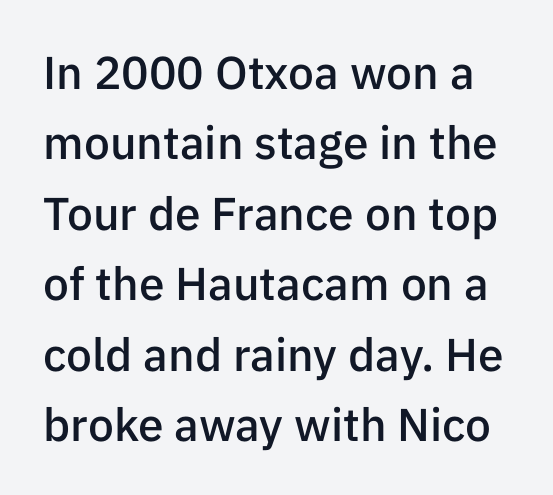
{"serif": "no", "italic": "no", "bold": "semi", "weight": "semibold", "width": "normal", "stroke_contrast": "low", "x_height": "medium", "monospaced": "no", "underline": "no", "line_spacing": "normal", "line_spacing_ratio": 1.53, "letter_spacing": "normal", "letter_spacing_em": 0.0, "glyph_px": 46}
